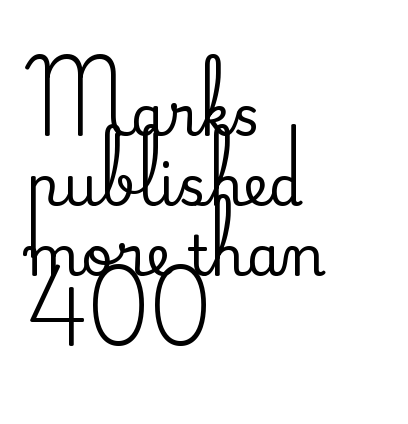
Q: Is the text italic (slanted)? A: No, it is upright.
Q: Is the typeface a serif or a sans-serif typeface? A: Serif.
Q: Is the text underlined? A: No.
Q: How is the paragraph aligned? A: Left-aligned.
Q: Is the spacing between letters normal or unusually wide? A: Normal.
Q: Is the spacing between lines tight, normal or loose? A: Normal.
Q: Width (condensed, normal, or wide)? A: Normal.
Q: Stroke contrast? A: Medium.
Q: x-height? A: Small.
Q: Monospaced? A: No.
